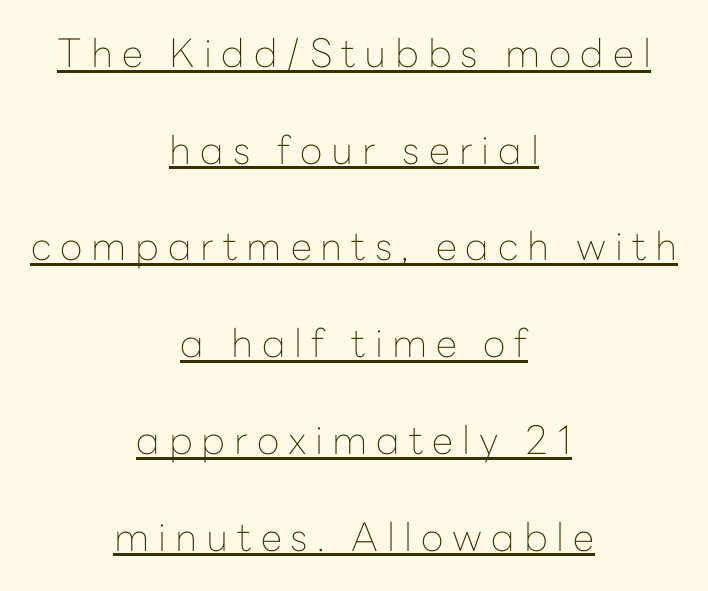
{"serif": "no", "italic": "no", "bold": "no", "weight": "thin", "width": "normal", "stroke_contrast": "low", "x_height": "medium", "monospaced": "no", "underline": "yes", "align": "center", "line_spacing": "loose", "line_spacing_ratio": 2.48, "letter_spacing": "wide", "letter_spacing_em": 0.23, "glyph_px": 39}
